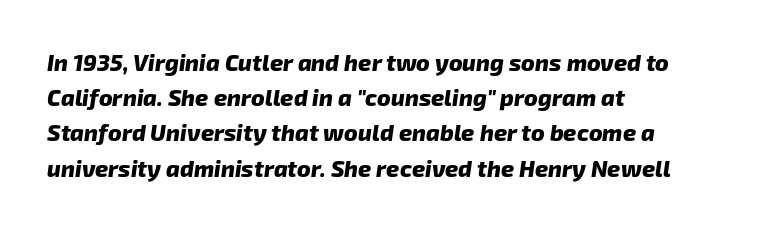
The image shows 23 px bold type; set left-aligned, normal line spacing (1.53x), normal letter spacing, not underlined.
